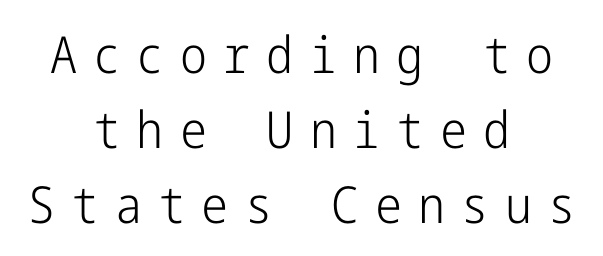
Q: Is the text bold? A: No.
Q: Is the text italic (slanted)? A: No, it is upright.
Q: Is the typeface a serif or a sans-serif typeface? A: Sans-serif.
Q: Is the text underlined? A: No.
Q: How is the paragraph aligned? A: Centered.
Q: Is the spacing between letters normal or unusually wide? A: Unusually wide.
Q: Is the spacing between lines tight, normal or loose? A: Normal.
Q: Width (condensed, normal, or wide)? A: Condensed.
Q: Stroke contrast? A: Low.
Q: x-height? A: Medium.
